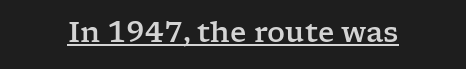
{"serif": "yes", "italic": "no", "width": "wide", "stroke_contrast": "low", "x_height": "medium", "monospaced": "no", "underline": "yes", "letter_spacing": "normal", "letter_spacing_em": 0.0, "glyph_px": 28}
